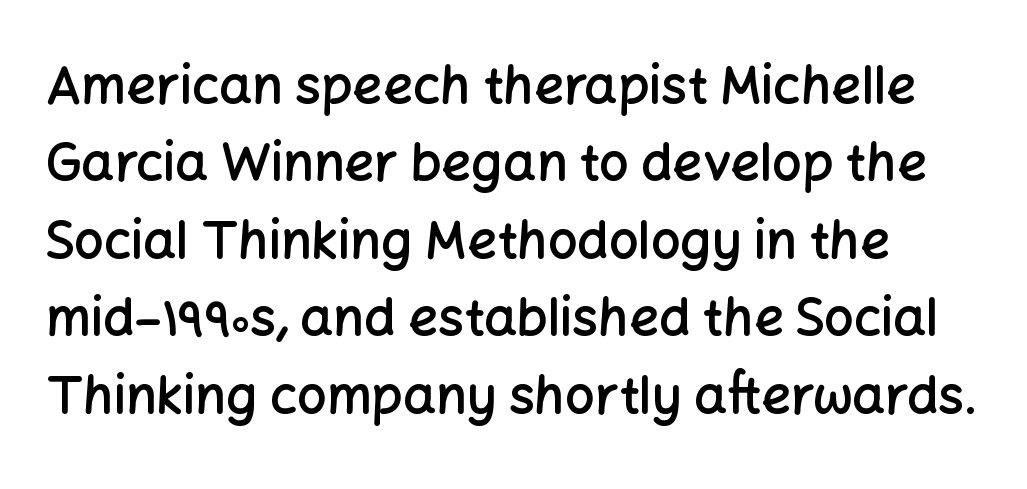
This is the in-between weight designers call semibold or demi. The passage shown is typed in a proportional face where columns would drift. Honestly, there is no underline to notice here at all. The space between consecutive lines is moderate. No feet cap the strokes, marking this as sans-serif type.
